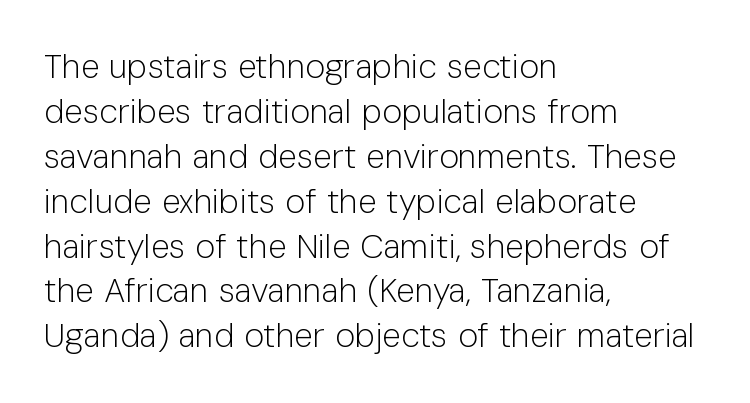
The space beneath each line is pristine and unruled. Note the varied advance widths — an 'i' is clearly narrower than an 'm'. Letter spacing: default. Evenly set lines give the paragraph a standard silhouette. A classic flush-left, rag-right setting is used for this passage. The passage shown is not bold in any degree.
